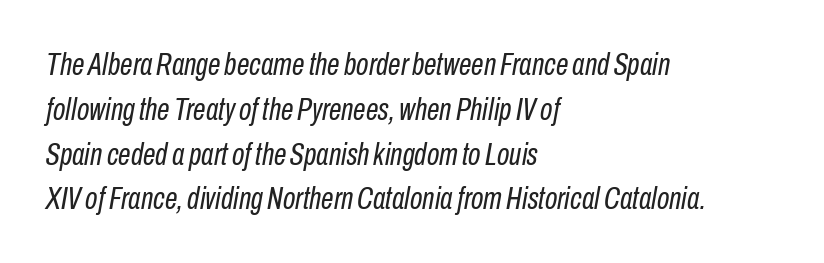
The image shows 32 px regular-weight, condensed type, italic (leaning right); set left-aligned, normal line spacing (1.4x), normal letter spacing, not underlined; low stroke contrast and a medium x-height.
